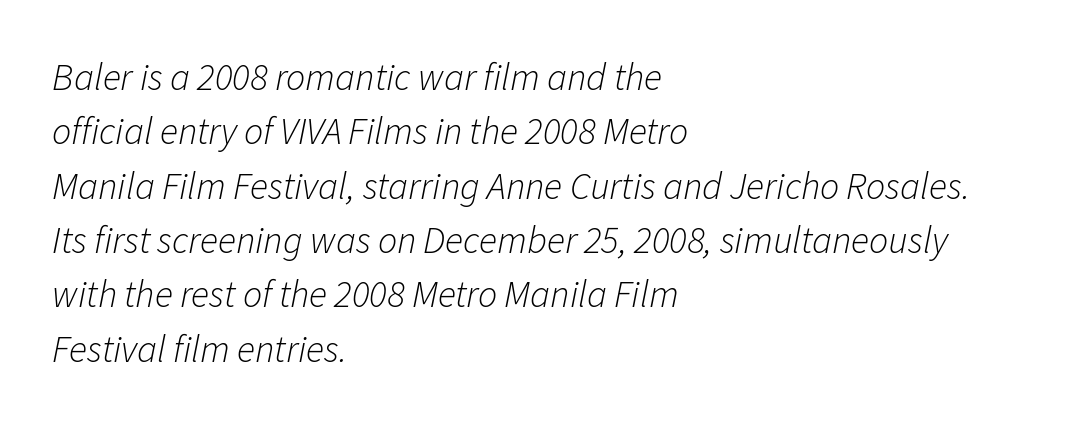
Reading down the column, the eye jumps a familiar distance to each next line. The setting favours the left margin, as ordinary paragraphs usually do. Varying glyph widths throughout — classic text-font behaviour. An italicized treatment has been applied to the whole sample.
